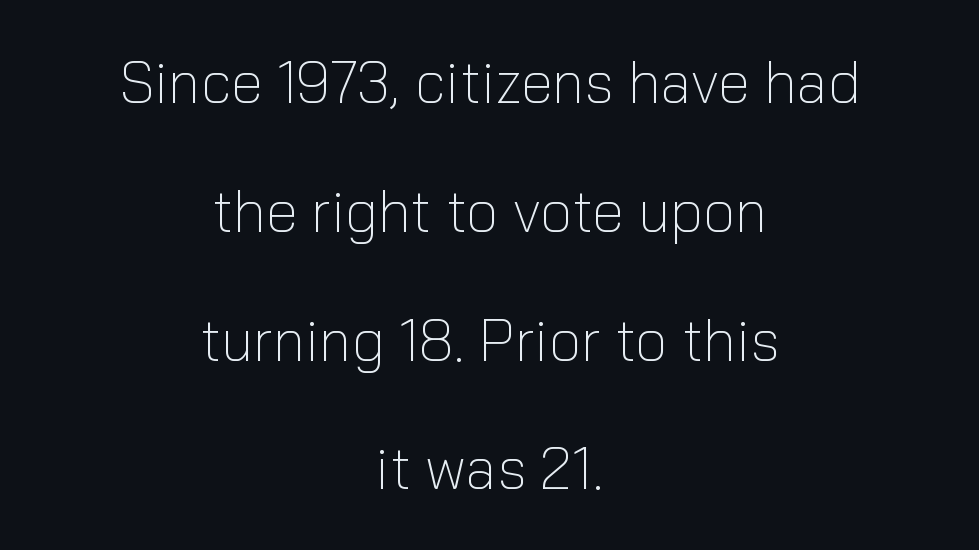
Q: Is the text bold? A: No.
Q: Is the text italic (slanted)? A: No, it is upright.
Q: Is the typeface a serif or a sans-serif typeface? A: Sans-serif.
Q: Is the text underlined? A: No.
Q: How is the paragraph aligned? A: Centered.
Q: Is the spacing between letters normal or unusually wide? A: Normal.
Q: Is the spacing between lines tight, normal or loose? A: Loose.
Q: Width (condensed, normal, or wide)? A: Normal.
Q: Stroke contrast? A: Low.
Q: x-height? A: Medium.
Q: Monospaced? A: No.
